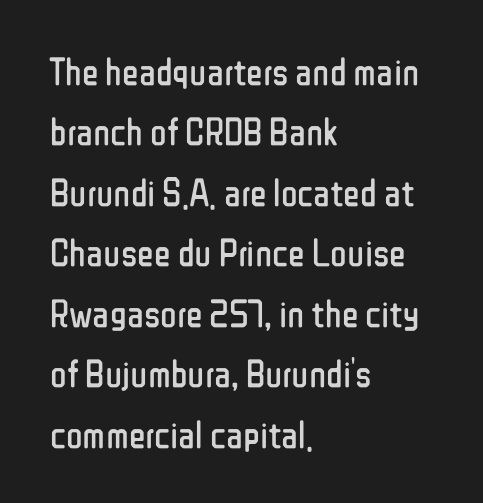
The image shows 39 px regular-weight, condensed sans-serif type, upright; set left-aligned, normal line spacing (1.55x), normal letter spacing, not underlined; low stroke contrast and a medium x-height.
